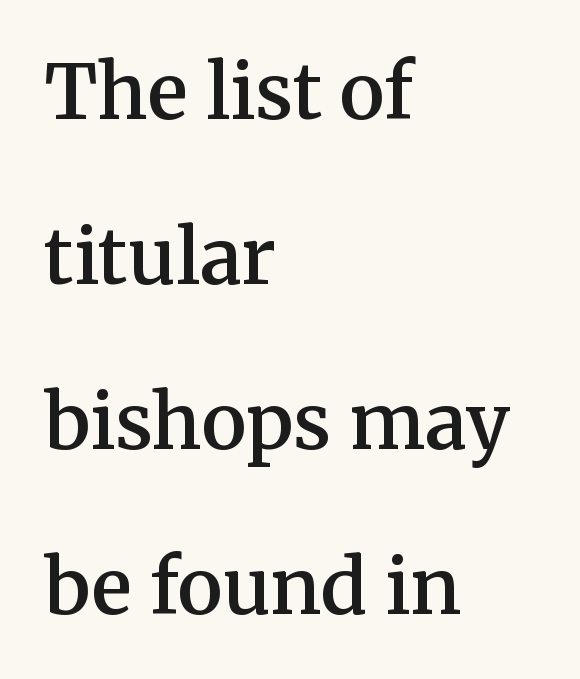
Q: Is the text bold? A: Semi-bold.
Q: Is the text italic (slanted)? A: No, it is upright.
Q: Is the typeface a serif or a sans-serif typeface? A: Serif.
Q: Is the text underlined? A: No.
Q: How is the paragraph aligned? A: Left-aligned.
Q: Is the spacing between letters normal or unusually wide? A: Normal.
Q: Is the spacing between lines tight, normal or loose? A: Loose.
Q: Width (condensed, normal, or wide)? A: Normal.
Q: Stroke contrast? A: Medium.
Q: x-height? A: Medium.
Q: Monospaced? A: No.
